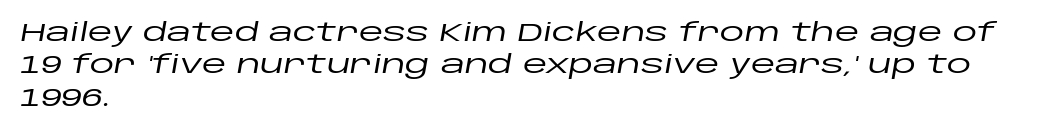
The image shows 25 px text type, italic (leaning right); set left-aligned, normal line spacing (1.3x), normal letter spacing, not underlined.
